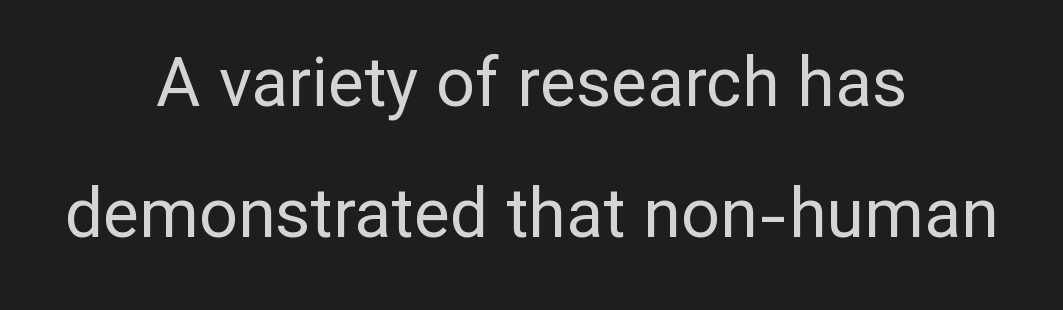
{"serif": "no", "italic": "no", "bold": "no", "weight": "regular", "width": "normal", "stroke_contrast": "low", "x_height": "medium", "monospaced": "no", "underline": "no", "align": "center", "line_spacing": "loose", "line_spacing_ratio": 1.92, "letter_spacing": "normal", "letter_spacing_em": 0.0, "glyph_px": 68}
